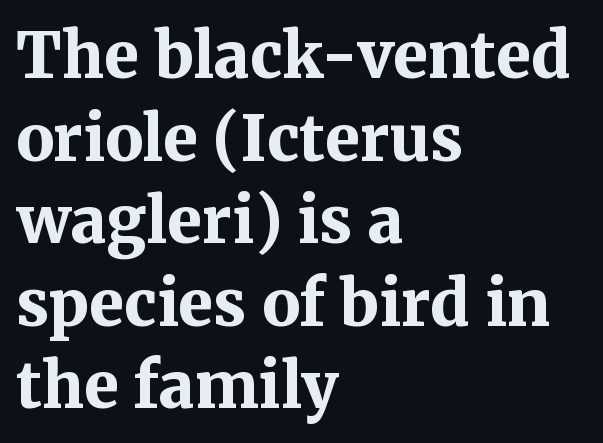
Tall strokes in this sample are plumb rather than angled. Spacing verdict: proportional, widths tailored to each character. These lines sit exactly where default settings would place them. The area under the type is left untouched.
